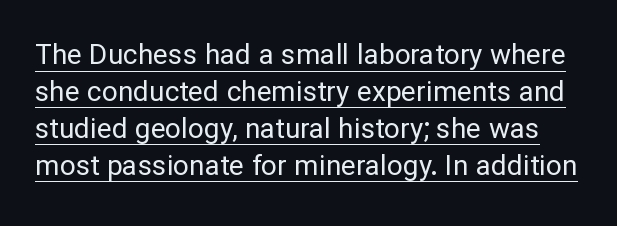
Q: Is the text bold? A: No.
Q: Is the text italic (slanted)? A: No, it is upright.
Q: Is the typeface a serif or a sans-serif typeface? A: Sans-serif.
Q: Is the text underlined? A: Yes.
Q: Is the spacing between letters normal or unusually wide? A: Normal.
Q: Is the spacing between lines tight, normal or loose? A: Normal.
Q: Width (condensed, normal, or wide)? A: Normal.
Q: Stroke contrast? A: Low.
Q: x-height? A: Medium.
Q: Monospaced? A: No.
